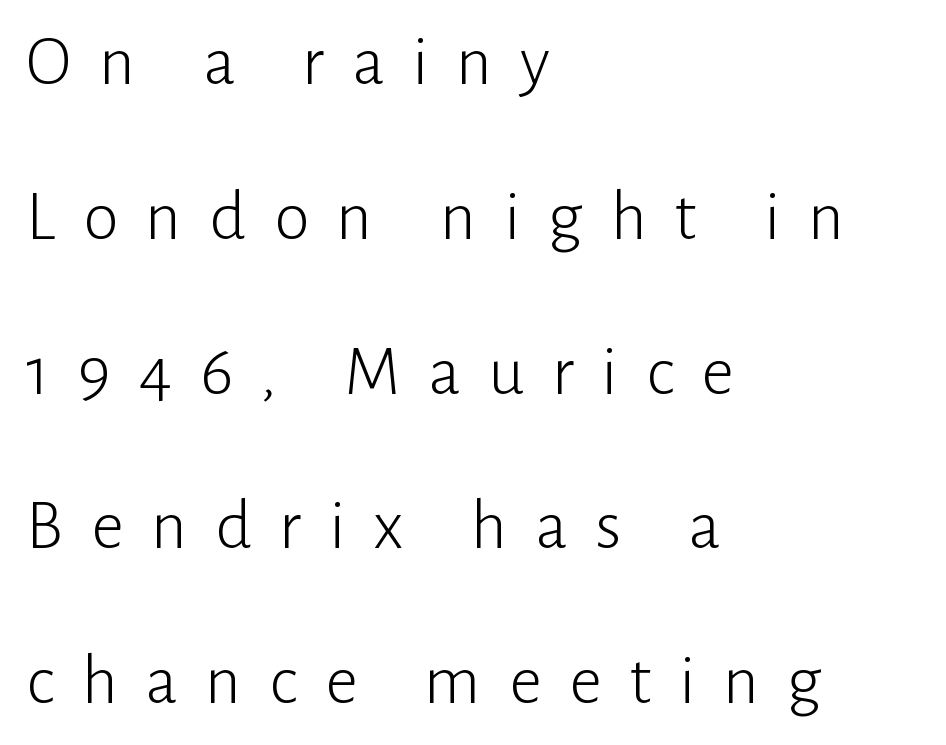
The space beneath each line is pristine and unruled. Caption: face not bold, strokes unweighted. Regarding serifs, this sample does without them. There is plenty of visible air inserted between adjacent glyphs. The leading is generous, giving the passage an open texture. Posture: vertical.
